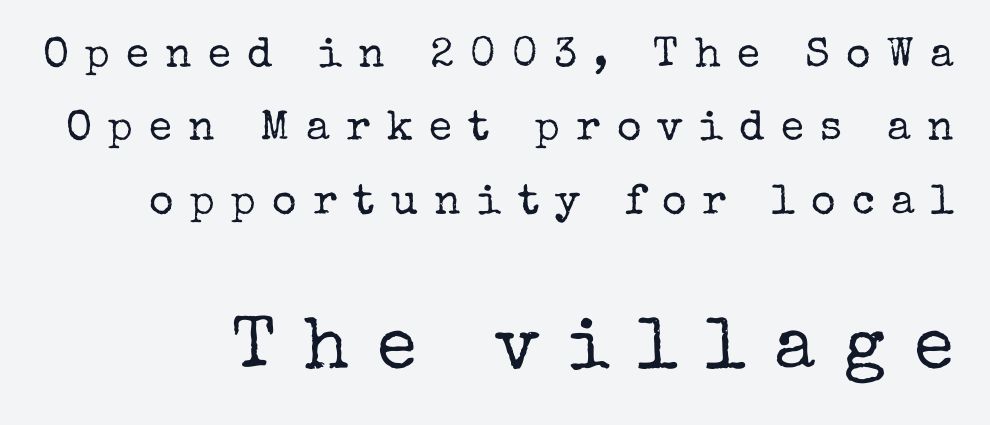
The image shows 73 px regular-weight serif type, upright; set right-aligned, line spacing 1.75x, unusually wide letter spacing (+0.39 em), not underlined; the second (bottom) block is 1.74x larger; low stroke contrast and a medium x-height.
